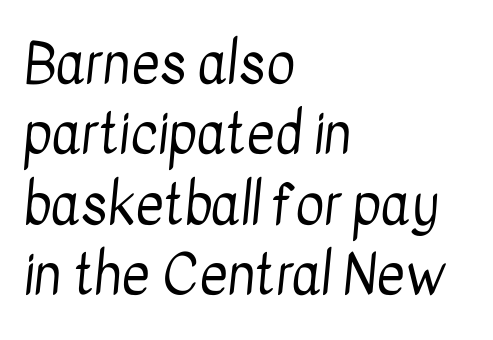
Check where the strokes stop: nothing finishes them off — pure sans. These lines stack with their left ends in a neat column. Nobody drew a line under any word here. Interline gaps are of average width in this sample. Spacing verdict: proportional, widths tailored to each character. The rendering keeps characters at their native spacing.
